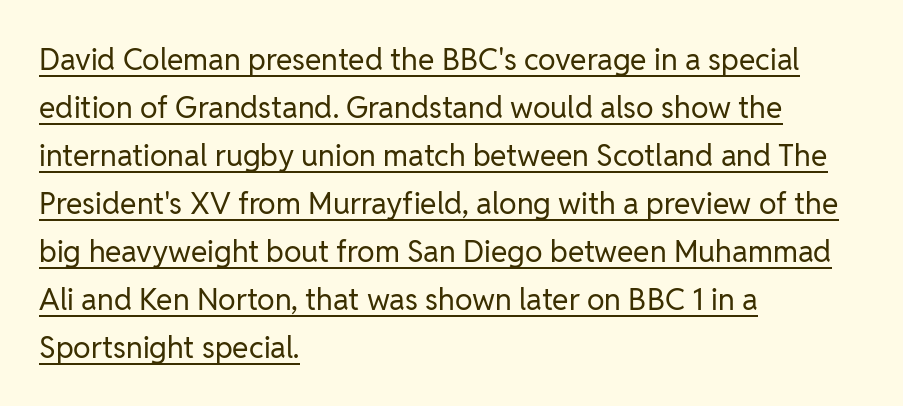
The image shows 30 px regular-weight sans-serif type, upright; set left-aligned, normal line spacing (1.6x), normal letter spacing, underlined; low stroke contrast and a medium x-height.
